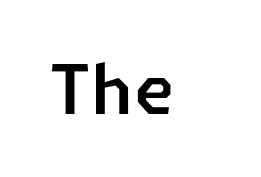
The image shows 68 px sans-serif type; set normal letter spacing, not underlined; low stroke contrast and a medium x-height.
